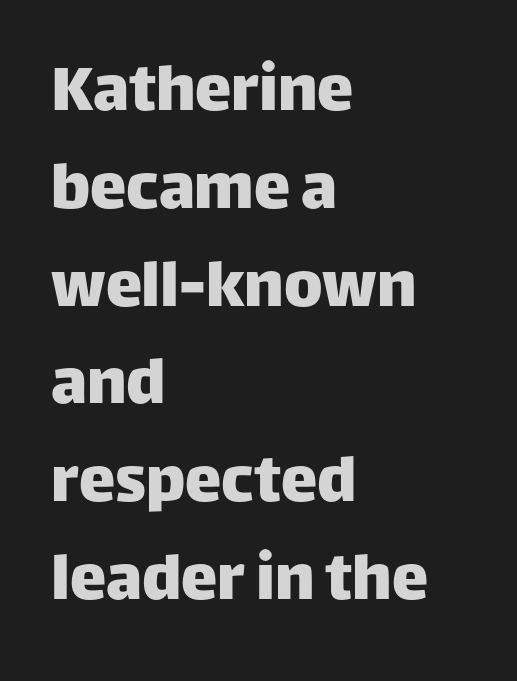
{"serif": "no", "italic": "no", "width": "normal", "stroke_contrast": "low", "x_height": "large", "monospaced": "no", "underline": "no", "align": "left", "line_spacing": "normal", "line_spacing_ratio": 1.34, "letter_spacing": "normal", "letter_spacing_em": 0.0, "glyph_px": 73}
